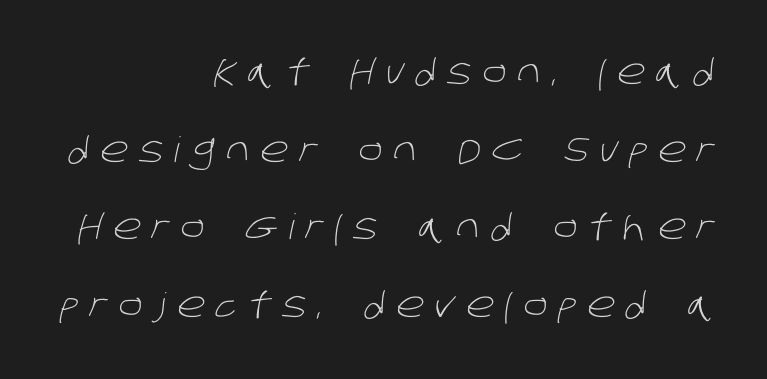
Q: Is the text bold? A: No.
Q: Is the typeface a serif or a sans-serif typeface? A: Sans-serif.
Q: Is the text underlined? A: No.
Q: How is the paragraph aligned? A: Right-aligned.
Q: Is the spacing between letters normal or unusually wide? A: Unusually wide.
Q: Is the spacing between lines tight, normal or loose? A: Loose.
Q: Width (condensed, normal, or wide)? A: Normal.
Q: Stroke contrast? A: Low.
Q: x-height? A: Large.
Q: Monospaced? A: No.
